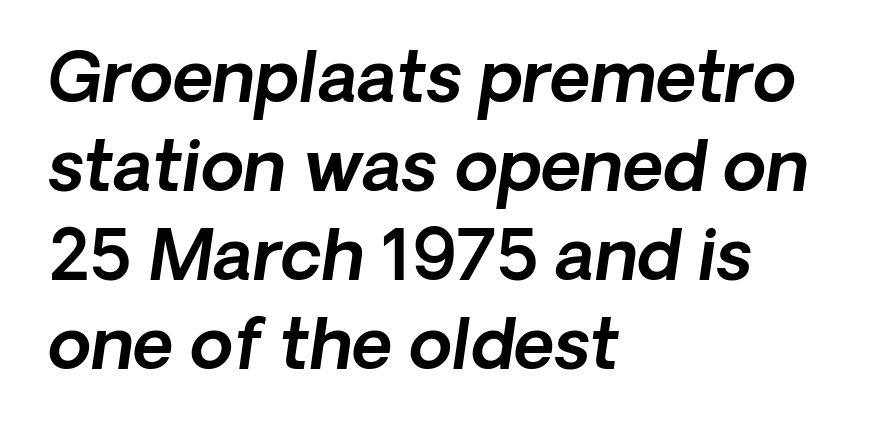
{"italic": "yes", "lean": "right", "slant_degrees": 8, "width": "normal", "x_height": "medium", "monospaced": "no", "underline": "no", "align": "left", "line_spacing": "normal", "line_spacing_ratio": 1.27, "letter_spacing": "normal", "letter_spacing_em": 0.0, "glyph_px": 70}
